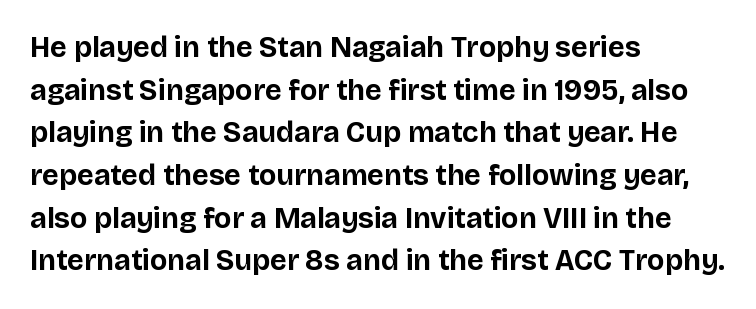
{"serif": "no", "italic": "no", "bold": "yes", "weight": "bold", "width": "normal", "stroke_contrast": "low", "x_height": "large", "monospaced": "no", "underline": "no", "align": "left", "line_spacing": "normal", "line_spacing_ratio": 1.47, "letter_spacing": "normal", "letter_spacing_em": 0.0, "glyph_px": 29}
